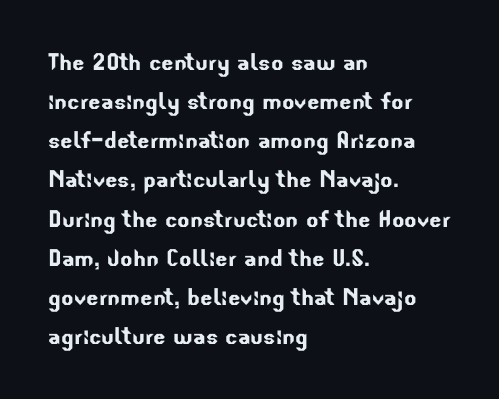
Q: Is the typeface a serif or a sans-serif typeface? A: Sans-serif.
Q: Is the text underlined? A: No.
Q: How is the paragraph aligned? A: Left-aligned.
Q: Is the spacing between letters normal or unusually wide? A: Normal.
Q: Is the spacing between lines tight, normal or loose? A: Normal.
Q: Width (condensed, normal, or wide)? A: Normal.
Q: Stroke contrast? A: Low.
Q: x-height? A: Small.
Q: Monospaced? A: No.
